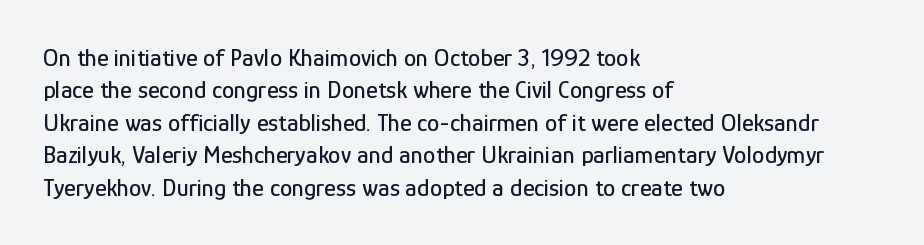
Is there much room between lines? A standard amount, neither cramped nor airy. The passage shown is not underscored anywhere. Visually the block forms a straight wall on the left and a jagged coastline on the right. The lettering holds an erect, upright posture throughout. This rendering leaves character spacing at its baseline value.
